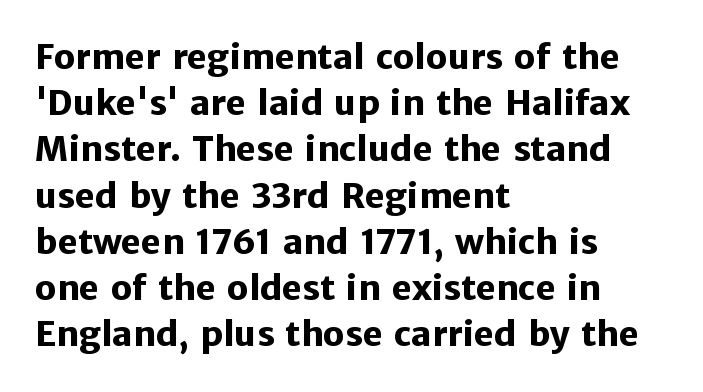
The image shows 34 px heavy sans-serif type, upright; set left-aligned, normal line spacing (1.36x), normal letter spacing, not underlined; low stroke contrast and a medium x-height.
